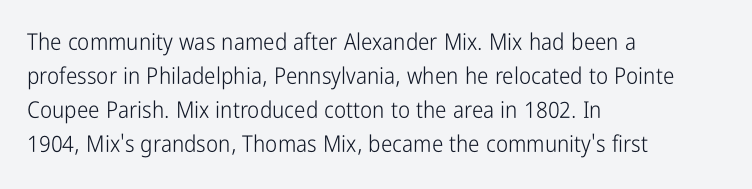
The type sits square on the baseline with zero lean. Stem width sits at or under what a default text font uses. Horizontally, the lines are justified to the leading edge only. This sample keeps an unexceptional amount of space between lines. The space beneath each line is pristine and unruled. There is no visible air inserted between adjacent glyphs.
